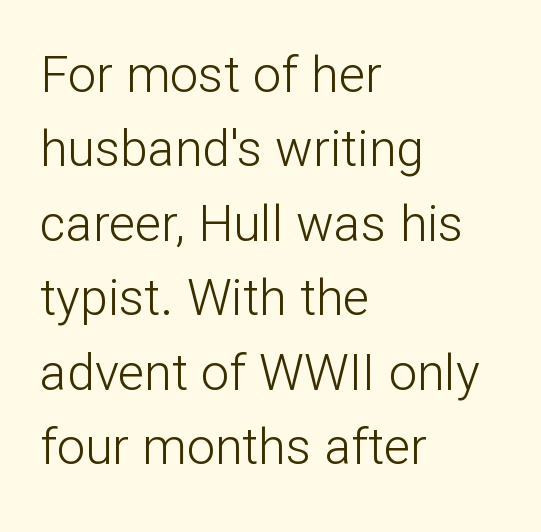
Vertical spacing — default. Quick note: underline off. Italic: no, the glyphs are upright roman. A light-to-regular cut is what we see here.
